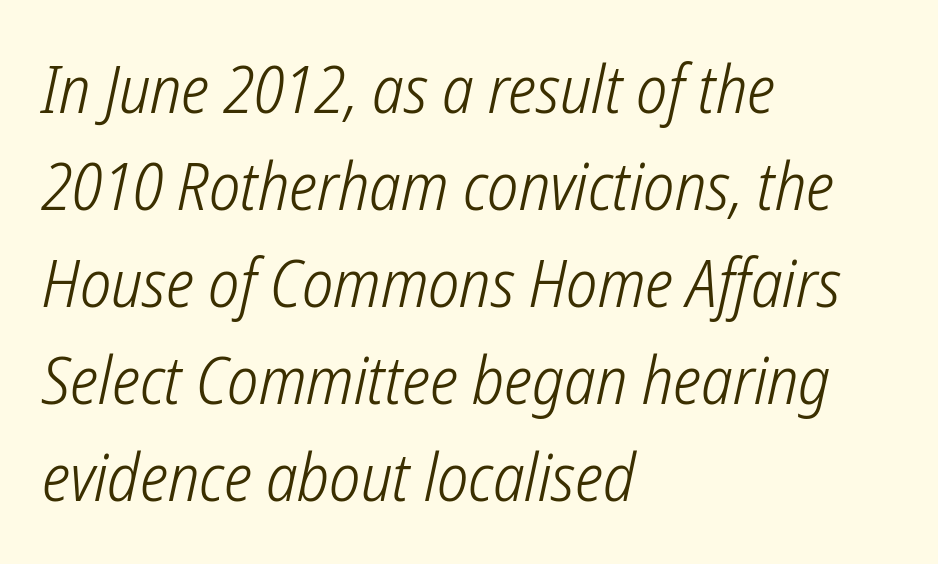
The image shows 66 px light, condensed sans-serif type; set left-aligned, normal line spacing (1.47x), normal letter spacing, not underlined; low stroke contrast and a medium x-height.
